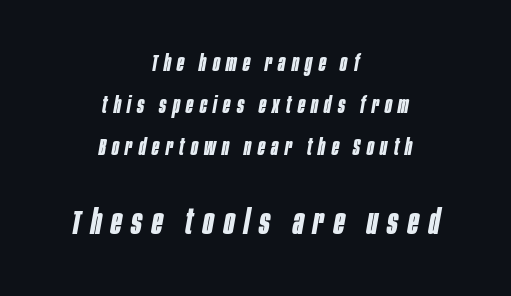
Q: Is the text bold? A: Yes.
Q: Is the text italic (slanted)? A: Yes, it leans right by about 10 degrees.
Q: Is the text underlined? A: No.
Q: How is the paragraph aligned? A: Centered.
Q: Is the spacing between letters normal or unusually wide? A: Unusually wide.
Q: Which block of text is set in a larger size, the first (top) or the second (bottom)? A: The second (bottom) one.
Q: Width (condensed, normal, or wide)? A: Condensed.
Q: Stroke contrast? A: Low.
Q: x-height? A: Large.
Q: Monospaced? A: No.
